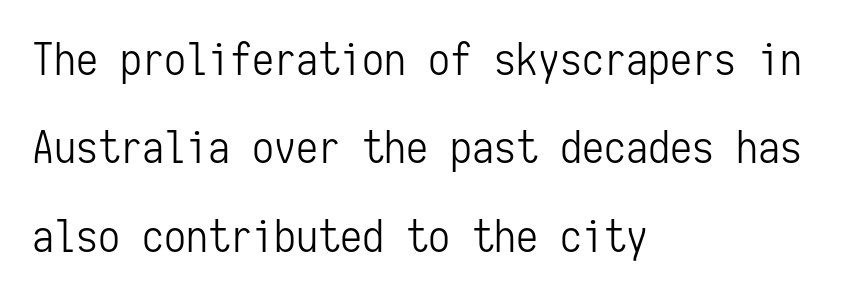
The image shows 44 px light, condensed sans-serif type, upright, monospaced; set left-aligned, loose line spacing (2.01x), normal letter spacing, not underlined; low stroke contrast and a medium x-height.
